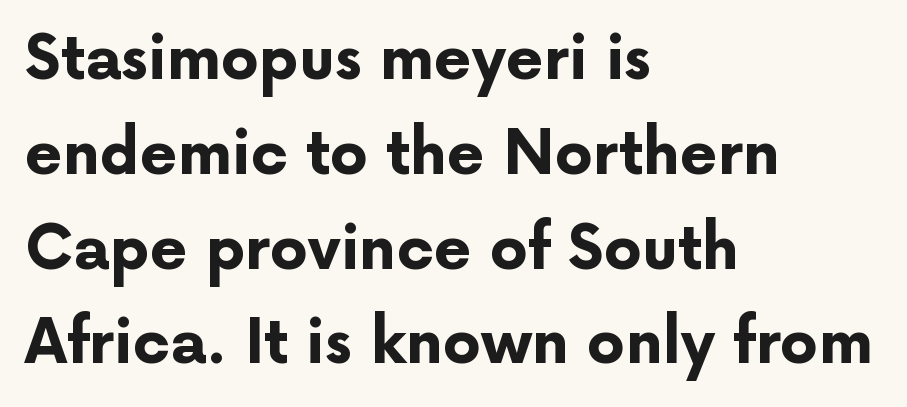
The image shows 60 px bold sans-serif type, upright; set left-aligned, normal line spacing (1.58x), normal letter spacing, not underlined; low stroke contrast and a medium x-height.
